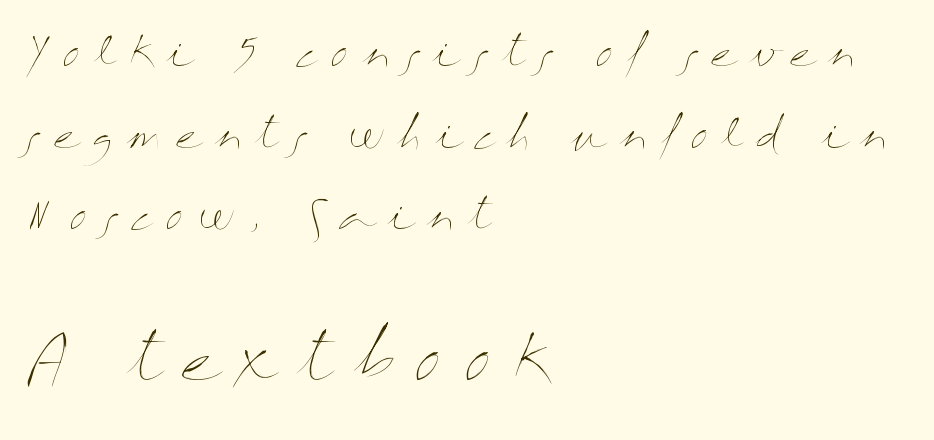
{"bold": "no", "weight": "thin", "width": "wide", "stroke_contrast": "medium", "x_height": "medium", "monospaced": "no", "underline": "no", "align": "left", "line_spacing": "loose", "line_spacing_ratio": 1.99, "letter_spacing": "wide", "letter_spacing_em": 0.3, "larger_block": "second", "size_ratio": 1.51, "glyph_px": 62}
